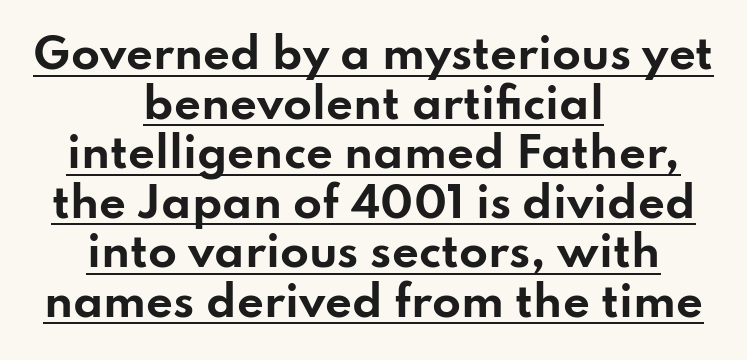
The setting favours the middle, as headings and verse often do. The rendered words wear a rule along their underside. These lines are composed in type without serifs. You can tell it's not italic because the verticals are truly vertical. The letters sit at their default tracking, neither squeezed nor spread.
